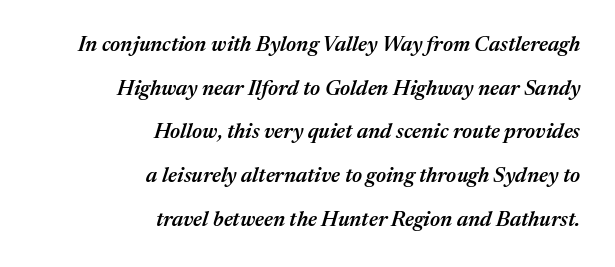
Q: Is the text bold? A: Semi-bold.
Q: Is the text italic (slanted)? A: Yes, it leans right by about 17 degrees.
Q: Is the text underlined? A: No.
Q: How is the paragraph aligned? A: Right-aligned.
Q: Is the spacing between letters normal or unusually wide? A: Normal.
Q: Is the spacing between lines tight, normal or loose? A: Loose.
